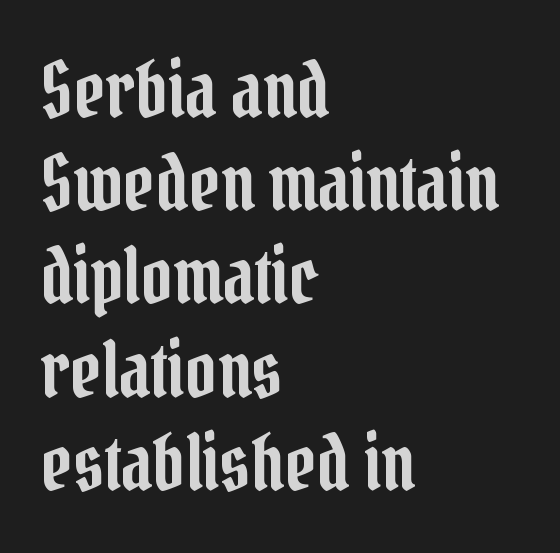
The image shows 77 px condensed serif type, upright; set left-aligned, line spacing 1.21x, normal letter spacing, not underlined; low stroke contrast and a medium x-height.
